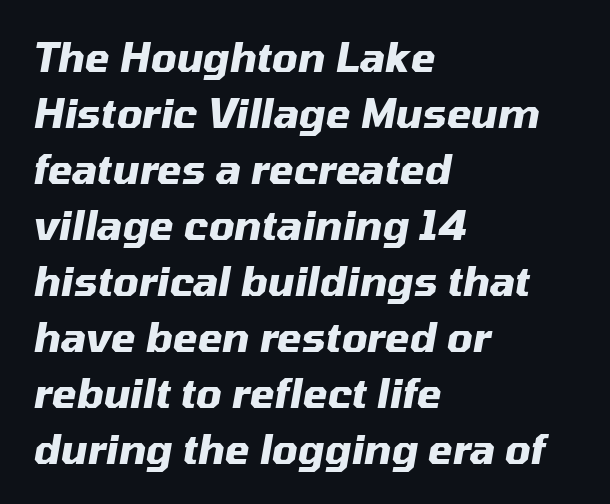
Q: Is the text bold? A: Yes.
Q: Is the text italic (slanted)? A: Yes, it leans right by about 10 degrees.
Q: Is the text underlined? A: No.
Q: How is the paragraph aligned? A: Left-aligned.
Q: Is the spacing between letters normal or unusually wide? A: Normal.
Q: Is the spacing between lines tight, normal or loose? A: Normal.
Q: Width (condensed, normal, or wide)? A: Normal.
Q: Stroke contrast? A: Medium.
Q: x-height? A: Medium.
Q: Monospaced? A: No.
